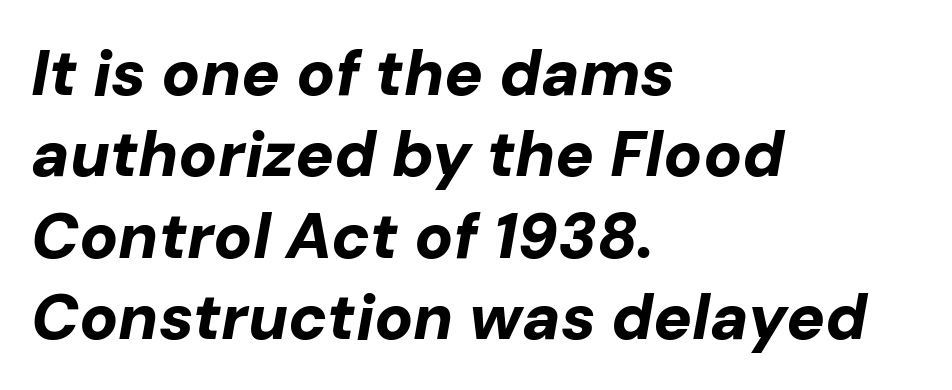
Bold? Absolutely — the strokes are thick and heavy. The block of text has a typical density, with ordinary space between rows. Standard letterfit; no display-style spreading of the glyphs. An italicized treatment has been applied to the whole sample. Looks like regular typesetting: each glyph gets only the width it needs. Anything drawn beneath the words? Only blank space.
